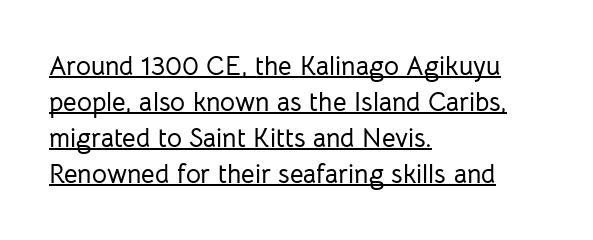
Q: Is the text italic (slanted)? A: No, it is upright.
Q: Is the text underlined? A: Yes.
Q: How is the paragraph aligned? A: Left-aligned.
Q: Is the spacing between letters normal or unusually wide? A: Normal.
Q: Is the spacing between lines tight, normal or loose? A: Normal.
